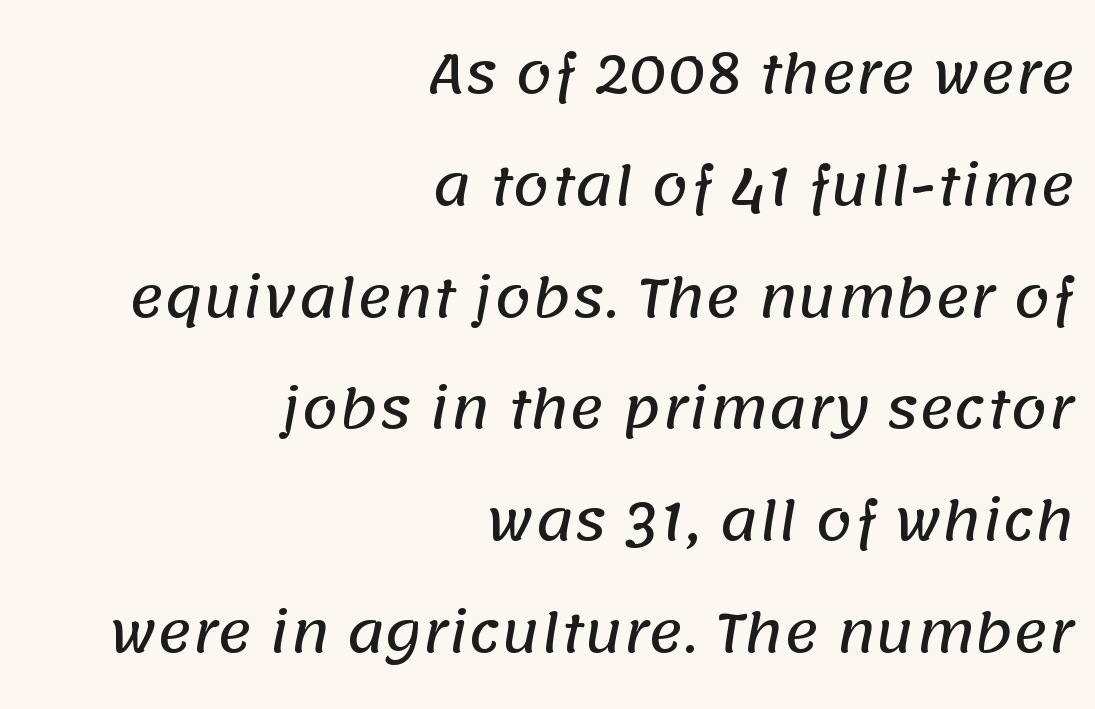
Short note: letters normally spaced. This is sans-serif lettering, the kind often seen on screens and signage. Letters rest on an invisible, unmarked baseline. A great deal of white space separates one row of letters from the next.
